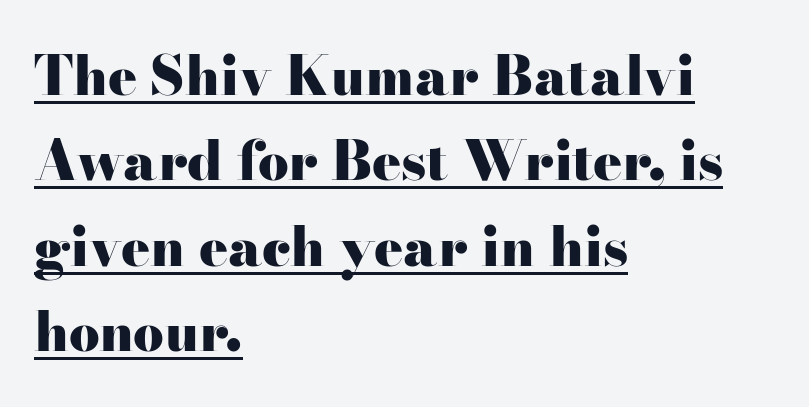
{"serif": "yes", "italic": "no", "bold": "yes", "weight": "heavy", "width": "wide", "stroke_contrast": "high", "x_height": "small", "monospaced": "no", "underline": "yes", "align": "left", "line_spacing": "normal", "line_spacing_ratio": 1.58, "letter_spacing": "normal", "letter_spacing_em": 0.0, "glyph_px": 54}
